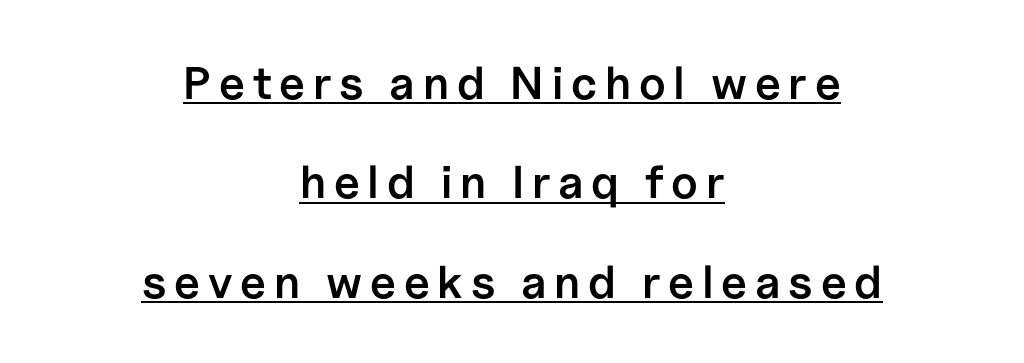
The image shows 46 px semibold sans-serif type, upright; set centered, loose line spacing (2.16x), underlined; low stroke contrast and a medium x-height.
